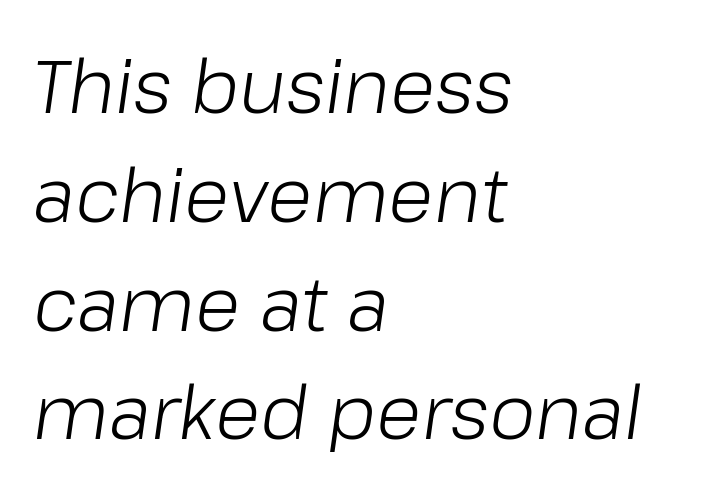
Q: Is the text bold? A: No.
Q: Is the text italic (slanted)? A: Yes, it leans right by about 8 degrees.
Q: Is the text underlined? A: No.
Q: How is the paragraph aligned? A: Left-aligned.
Q: Is the spacing between letters normal or unusually wide? A: Normal.
Q: Is the spacing between lines tight, normal or loose? A: Normal.
Q: Width (condensed, normal, or wide)? A: Normal.
Q: Stroke contrast? A: Low.
Q: x-height? A: Medium.
Q: Monospaced? A: No.
